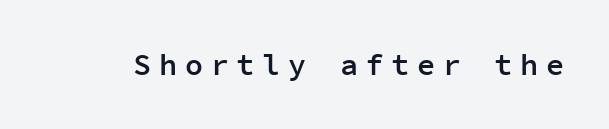
{"serif": "no", "italic": "no", "bold": "semi", "weight": "semibold", "width": "normal", "stroke_contrast": "low", "x_height": "medium", "monospaced": "yes", "underline": "no", "letter_spacing": "wide", "letter_spacing_em": 0.26, "glyph_px": 30}
